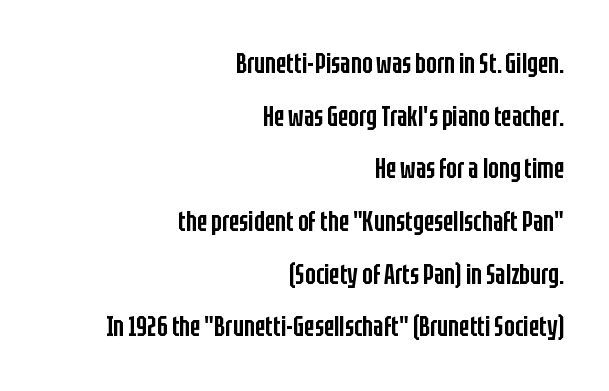
{"serif": "no", "italic": "no", "bold": "semi", "weight": "semibold", "width": "condensed", "stroke_contrast": "low", "x_height": "large", "monospaced": "no", "underline": "no", "align": "right", "line_spacing_ratio": 1.88, "letter_spacing": "normal", "letter_spacing_em": 0.0, "glyph_px": 28}
